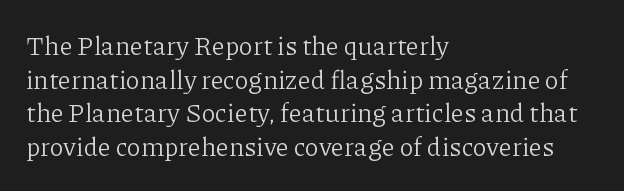
Q: Is the text bold? A: No.
Q: Is the text italic (slanted)? A: No, it is upright.
Q: Is the text underlined? A: No.
Q: How is the paragraph aligned? A: Left-aligned.
Q: Is the spacing between letters normal or unusually wide? A: Normal.
Q: Is the spacing between lines tight, normal or loose? A: Normal.
